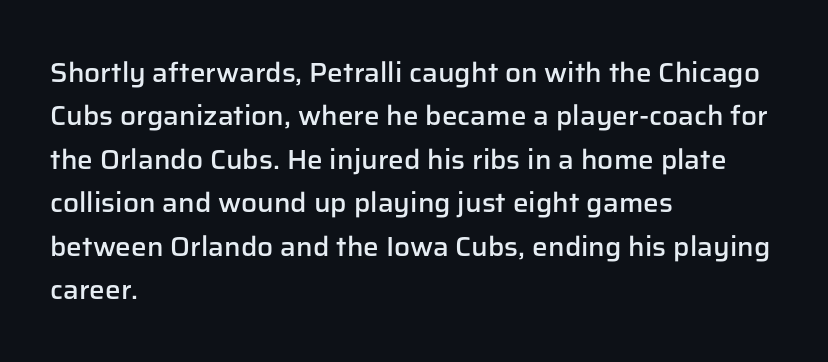
The image shows 28 px semibold sans-serif type, upright; set left-aligned, normal line spacing (1.55x), normal letter spacing, not underlined; low stroke contrast and a medium x-height.
